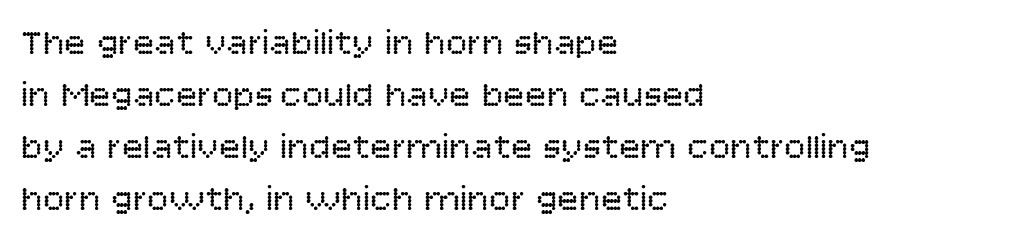
Characters follow at the spacing the type designer built in. If you drew a ruler down the left edge, every line would touch it. Is the stroke heavy? The answer is a plain regular-or-lighter. Does the type have serifs? No, each stem ends abruptly. Each new line begins a customary step beneath the previous one. You could not count columns in this text — the font is proportionally spaced.
